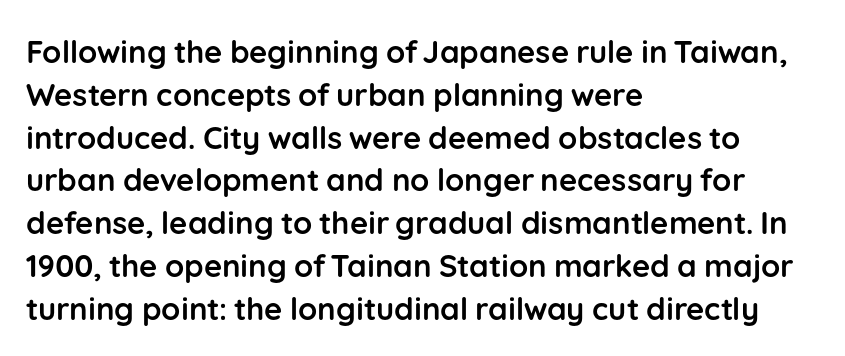
{"serif": "no", "italic": "no", "bold": "yes", "weight": "semibold", "width": "normal", "stroke_contrast": "low", "x_height": "medium", "monospaced": "no", "underline": "no", "align": "left", "line_spacing": "normal", "line_spacing_ratio": 1.38, "letter_spacing": "normal", "letter_spacing_em": 0.0, "glyph_px": 31}
